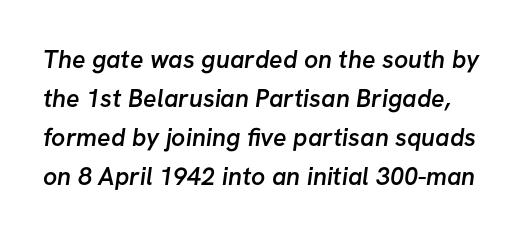
Each glyph is drawn with semibold strokes, heavier than normal yet not fully bold. Check under the words: just untouched page. Standard letterfit; no display-style spreading of the glyphs. Notice how descenders clear the ascenders below comfortably — that's standard leading.
